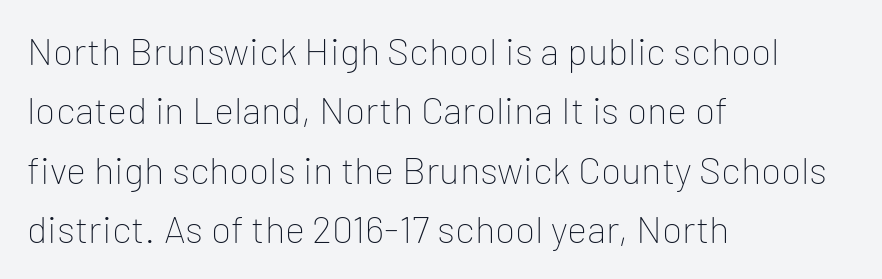
{"serif": "no", "italic": "no", "bold": "no", "weight": "thin", "width": "normal", "stroke_contrast": "low", "x_height": "medium", "monospaced": "no", "underline": "no", "align": "left", "line_spacing": "normal", "line_spacing_ratio": 1.56, "letter_spacing": "normal", "letter_spacing_em": 0.0, "glyph_px": 38}
